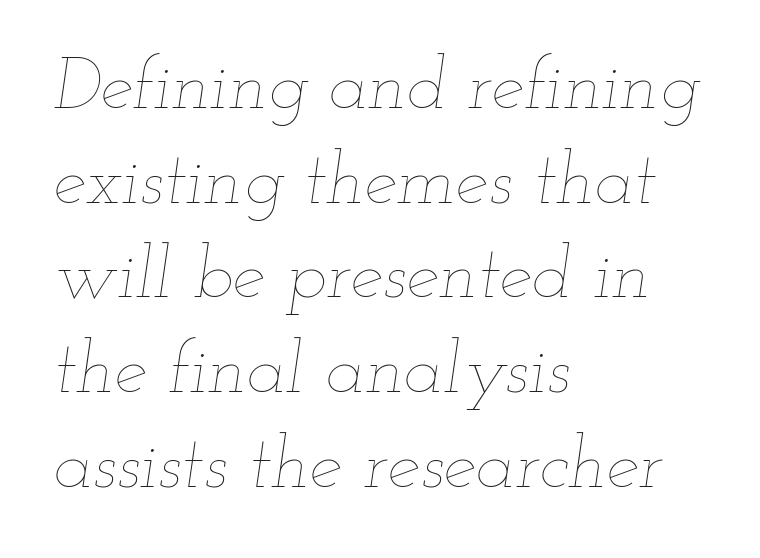
{"italic": "yes", "lean": "right", "slant_degrees": 12, "bold": "no", "weight": "thin", "width": "wide", "stroke_contrast": "low", "x_height": "small", "monospaced": "no", "underline": "no", "align": "left", "line_spacing": "normal", "line_spacing_ratio": 1.28, "letter_spacing": "normal", "letter_spacing_em": 0.0, "glyph_px": 74}
